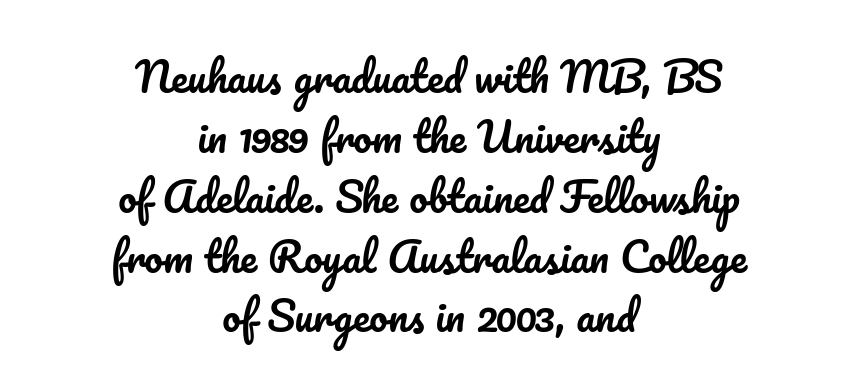
Lines of text with bare space underneath. The rendering positions every line midway between the sides. A typesetter would call this zero additional tracking. The space between consecutive lines is moderate.
